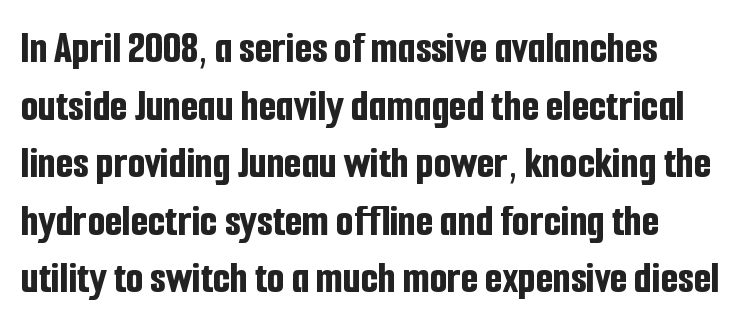
The font family rendered here belongs to the sans-serif group. The zone under the glyphs is completely vacant. Italic? Not at all — the glyphs are vertical. This block has exactly the height ordinary leading produces. The rendering uses a bold face; every stroke is thick and dark. You could call the tracking neutral — neither tight nor loose.
